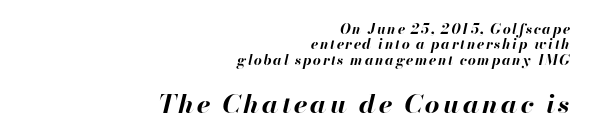
You get the small type first, then a jump to larger type. The lines are quadded right. Each row of text sits above clean, open space. Is there much room between lines? No — they nearly touch.
